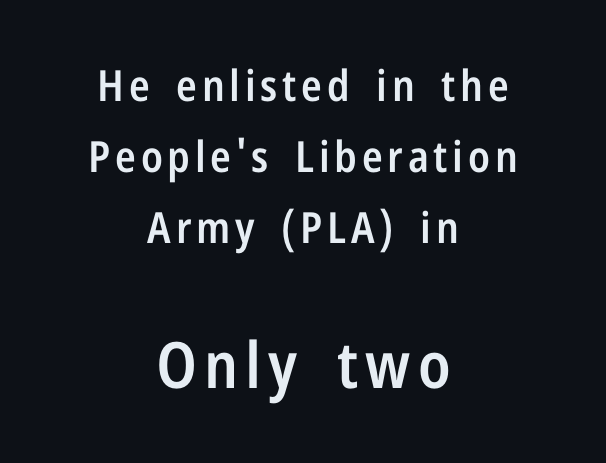
Q: Is the text bold? A: Semi-bold.
Q: Is the text italic (slanted)? A: No, it is upright.
Q: Is the typeface a serif or a sans-serif typeface? A: Sans-serif.
Q: Is the text underlined? A: No.
Q: How is the paragraph aligned? A: Centered.
Q: Is the spacing between lines tight, normal or loose? A: Normal.
Q: Which block of text is set in a larger size, the first (top) or the second (bottom)? A: The second (bottom) one.
Q: Width (condensed, normal, or wide)? A: Condensed.
Q: Stroke contrast? A: Low.
Q: x-height? A: Medium.
Q: Monospaced? A: No.
